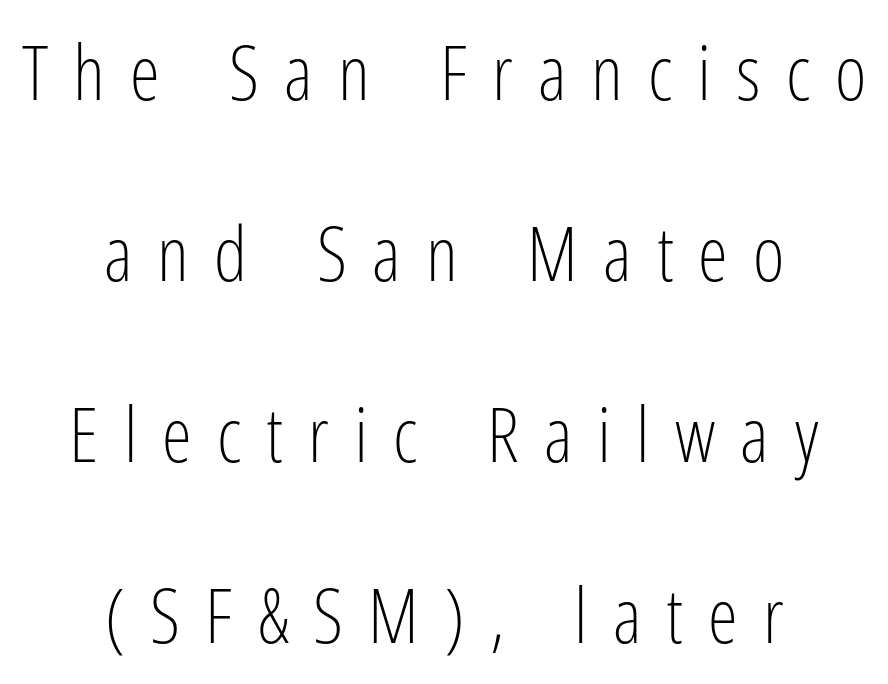
{"serif": "no", "italic": "no", "bold": "no", "weight": "light", "width": "condensed", "stroke_contrast": "low", "x_height": "medium", "monospaced": "no", "underline": "no", "align": "center", "line_spacing": "loose", "line_spacing_ratio": 2.38, "letter_spacing": "wide", "letter_spacing_em": 0.33, "glyph_px": 76}
